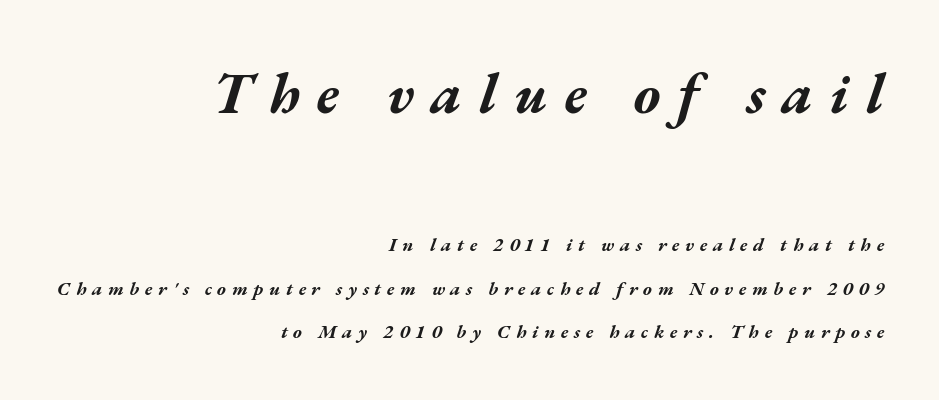
{"italic": "yes", "lean": "right", "slant_degrees": 17, "bold": "yes", "weight": "bold", "width": "wide", "stroke_contrast": "medium", "x_height": "medium", "monospaced": "no", "underline": "no", "align": "right", "line_spacing": "loose", "line_spacing_ratio": 2.29, "letter_spacing": "wide", "letter_spacing_em": 0.3, "larger_block": "first", "size_ratio": 3.0, "glyph_px": 57}
